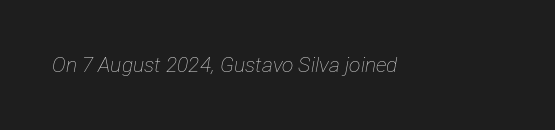
Each word holds together tightly as a unit, with standard inter-letter gaps. Style check: oblique. Lines of text with bare space underneath. Heaviness? Minimal to ordinary, like unemphasized prose.
